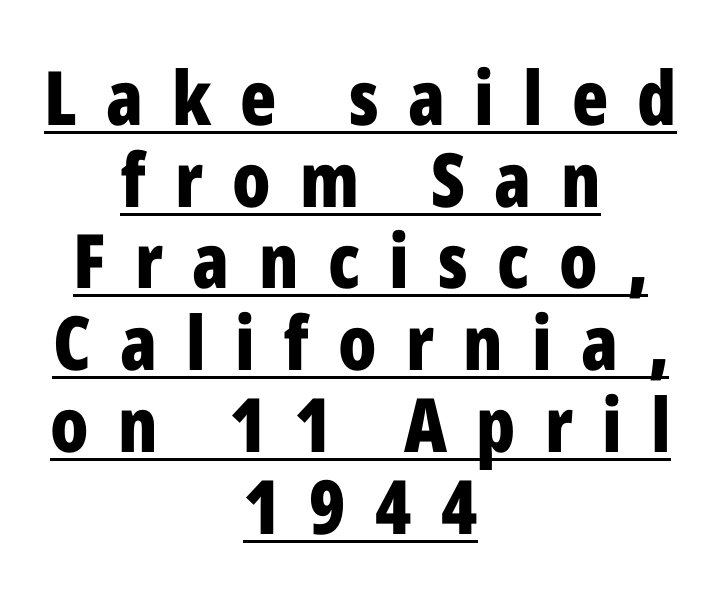
These lines have a slow, spaced-out rhythm from letter to letter. The passage is arranged like a title page — every line centered. Stroke terminals: plain, sans-serif. Beneath each row of characters lies a ruled line. Every stem runs plumb, perpendicular to the baseline.
